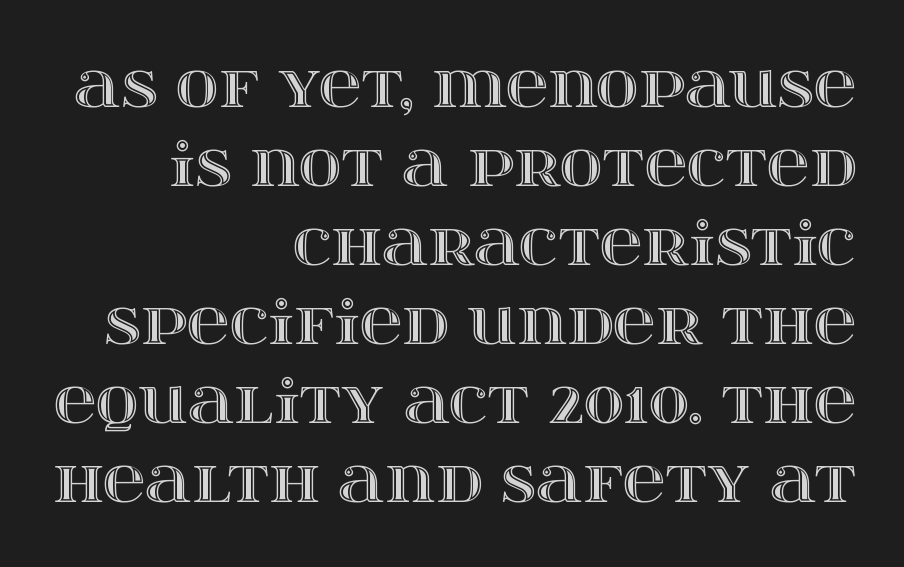
What's the leading like? Ordinary, nothing unusual. When letters stand straight like this, we call the style roman or upright. Here the glyphs are tracked normally, forming tight word shapes. Teacher's note: observe the even right margin — that is flush-right alignment.
